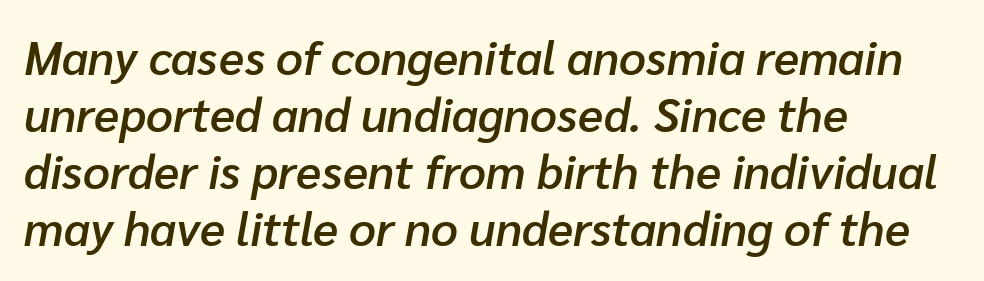
Q: Is the text bold? A: Semi-bold.
Q: Is the text italic (slanted)? A: Yes, it leans right by about 10 degrees.
Q: Is the text underlined? A: No.
Q: How is the paragraph aligned? A: Left-aligned.
Q: Is the spacing between letters normal or unusually wide? A: Normal.
Q: Width (condensed, normal, or wide)? A: Normal.
Q: Stroke contrast? A: Low.
Q: x-height? A: Medium.
Q: Monospaced? A: No.
